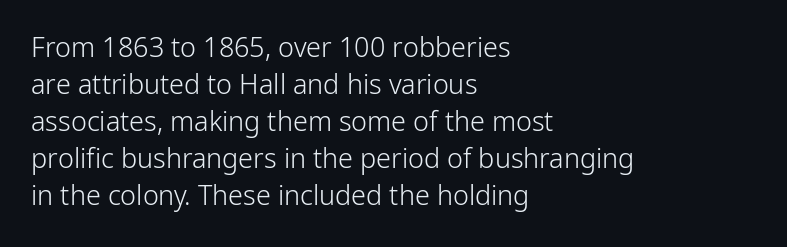
The image shows 27 px text type, upright; set left-aligned, normal line spacing (1.37x), normal letter spacing, not underlined.
